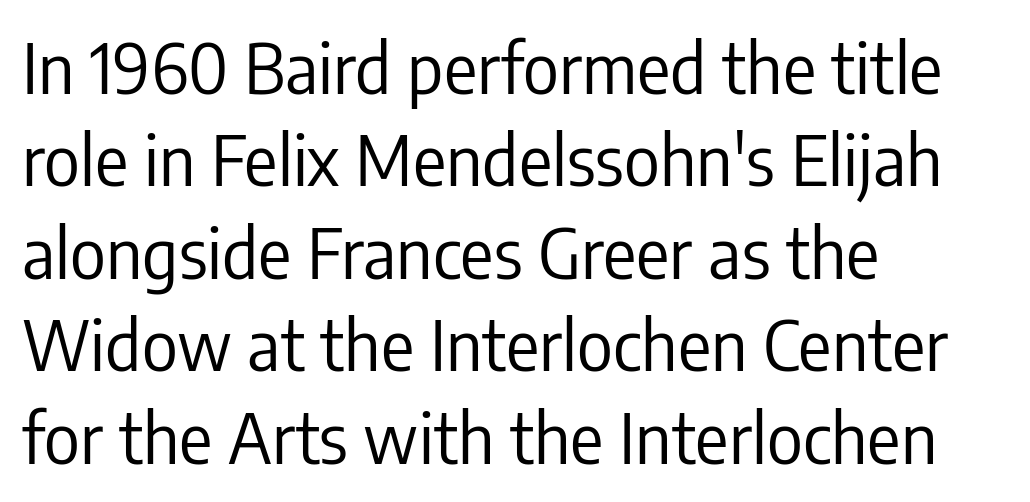
Q: Is the text bold? A: No.
Q: Is the text italic (slanted)? A: No, it is upright.
Q: Is the typeface a serif or a sans-serif typeface? A: Sans-serif.
Q: Is the text underlined? A: No.
Q: How is the paragraph aligned? A: Left-aligned.
Q: Is the spacing between letters normal or unusually wide? A: Normal.
Q: Is the spacing between lines tight, normal or loose? A: Normal.
Q: Width (condensed, normal, or wide)? A: Condensed.
Q: Stroke contrast? A: Low.
Q: x-height? A: Medium.
Q: Monospaced? A: No.
